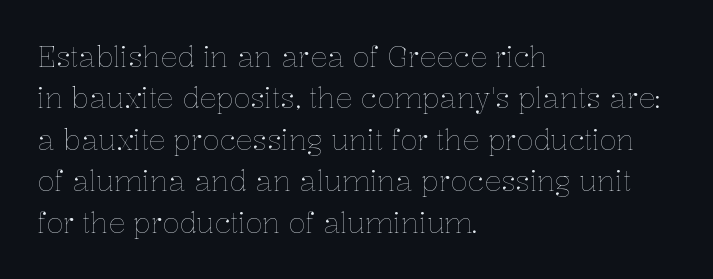
{"italic": "no", "bold": "no", "weight": "thin", "width": "normal", "stroke_contrast": "low", "x_height": "medium", "monospaced": "no", "underline": "no", "align": "left", "line_spacing": "normal", "line_spacing_ratio": 1.48, "letter_spacing": "normal", "letter_spacing_em": 0.0, "glyph_px": 28}
